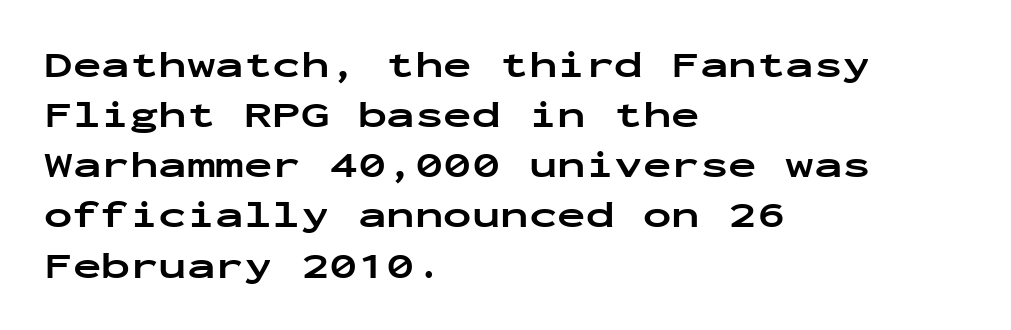
Q: Is the text bold? A: Yes.
Q: Is the text italic (slanted)? A: No, it is upright.
Q: Is the typeface a serif or a sans-serif typeface? A: Sans-serif.
Q: Is the text underlined? A: No.
Q: How is the paragraph aligned? A: Left-aligned.
Q: Is the spacing between letters normal or unusually wide? A: Normal.
Q: Is the spacing between lines tight, normal or loose? A: Normal.
Q: Width (condensed, normal, or wide)? A: Wide.
Q: Stroke contrast? A: Low.
Q: x-height? A: Medium.
Q: Monospaced? A: Yes.
